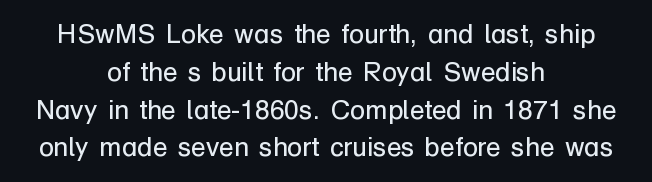
Heft: none added — not bold. The font's upright variant was chosen for this text. The foot of each line stays bare and open. Which margin do the lines hug? Neither — every line sits in the middle. A typesetter would call this leading conventional body-copy spacing.
